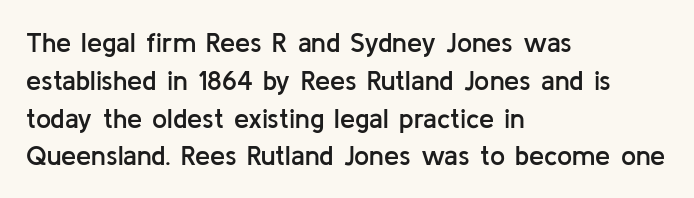
Q: Is the text bold? A: Semi-bold.
Q: Is the text italic (slanted)? A: No, it is upright.
Q: Is the text underlined? A: No.
Q: How is the paragraph aligned? A: Left-aligned.
Q: Is the spacing between letters normal or unusually wide? A: Normal.
Q: Is the spacing between lines tight, normal or loose? A: Normal.
